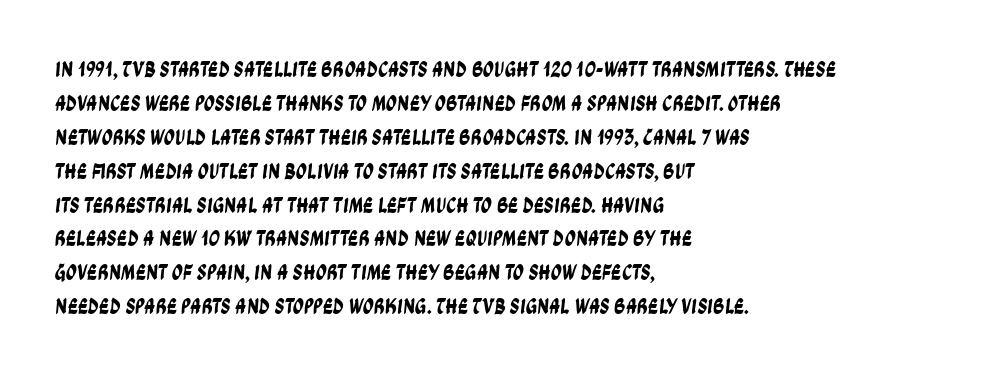
Q: Is the text underlined? A: No.
Q: How is the paragraph aligned? A: Left-aligned.
Q: Is the spacing between letters normal or unusually wide? A: Normal.
Q: Is the spacing between lines tight, normal or loose? A: Normal.
